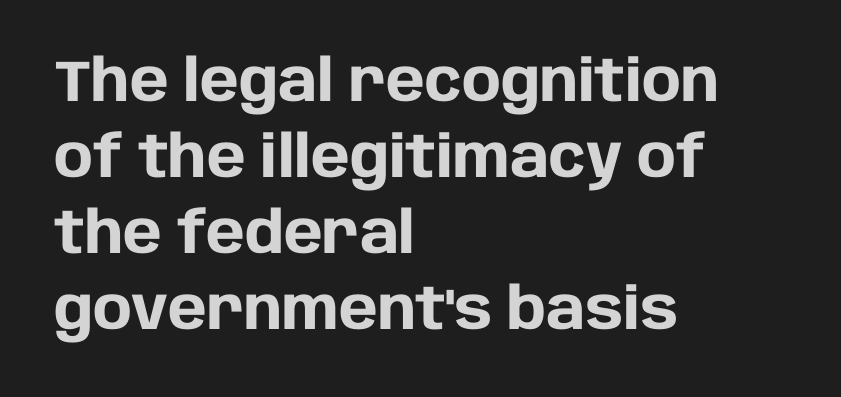
Vertically, the passage feels balanced, rows spaced as you'd expect. Looks like regular typesetting: each glyph gets only the width it needs. The typesetting leans heavy: a genuine bold. Check where the strokes stop: nothing finishes them off — pure sans. Leftover space on each line is placed entirely after the last word. Each row of text sits above clean, open space.
